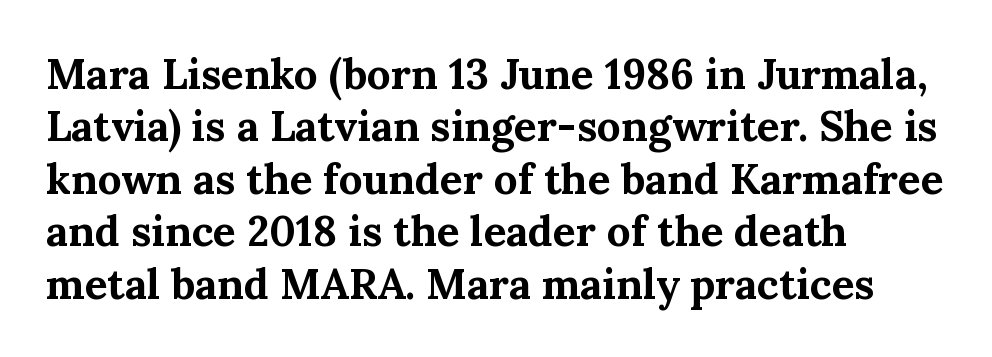
The rendering uses natural spacing where letterforms have individual widths. On the weight axis this lands at bold, roughly 700. Reading down the block, your eye returns to a fixed left position each line. Words float on clear page, feet unadorned. Does the type have serifs? Yes, each stem ends in a small foot. Designer's note — italics off, roman on.
